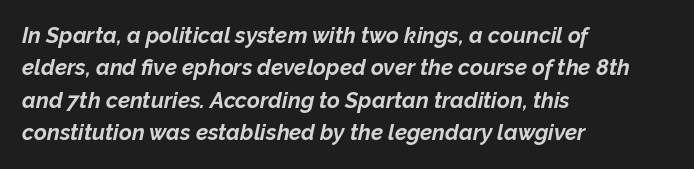
The image shows 22 px bold type, italic (leaning right); set left-aligned, normal line spacing (1.47x), normal letter spacing, not underlined.
